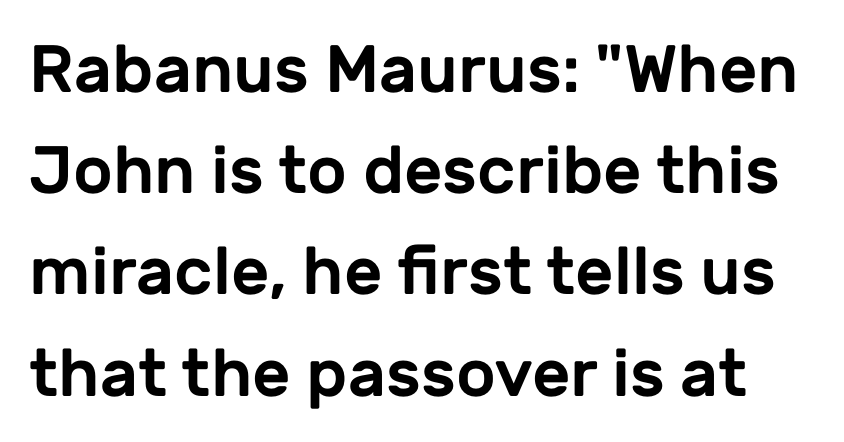
{"serif": "no", "italic": "no", "width": "normal", "stroke_contrast": "low", "x_height": "medium", "monospaced": "no", "underline": "no", "line_spacing": "normal", "line_spacing_ratio": 1.51, "letter_spacing": "normal", "letter_spacing_em": 0.0, "glyph_px": 67}
